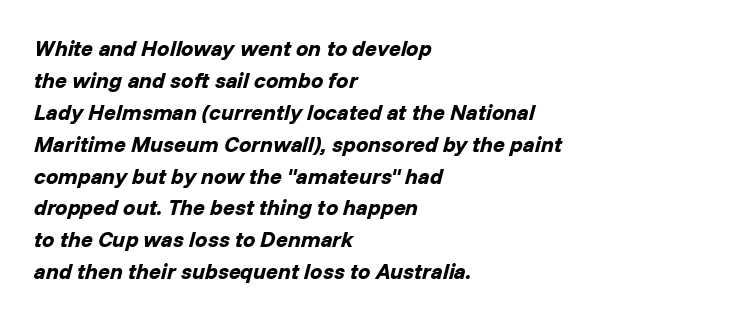
Left-aligned paragraph, ragged on the right. A typesetter would call this zero additional tracking. The axis of the letterforms is tilted away from vertical. This sample keeps an unexceptional amount of space between lines. The letters are bold, with thick, heavy strokes. The space directly below the letters is spotless.
